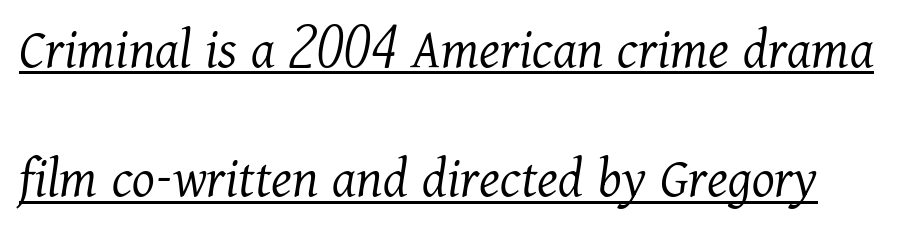
{"serif": "yes", "italic": "yes", "lean": "right", "slant_degrees": 11, "bold": "no", "weight": "light", "width": "normal", "stroke_contrast": "medium", "x_height": "medium", "monospaced": "no", "underline": "yes", "line_spacing": "loose", "line_spacing_ratio": 2.23, "letter_spacing": "normal", "letter_spacing_em": 0.0, "glyph_px": 58}
